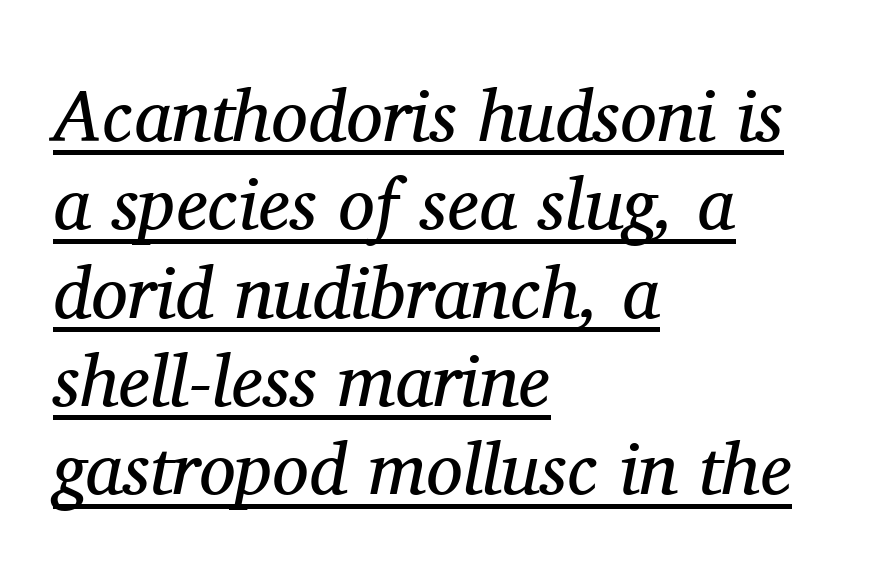
Q: Is the text bold? A: No.
Q: Is the text italic (slanted)? A: Yes, it leans right by about 11 degrees.
Q: Is the typeface a serif or a sans-serif typeface? A: Serif.
Q: Is the text underlined? A: Yes.
Q: How is the paragraph aligned? A: Left-aligned.
Q: Is the spacing between letters normal or unusually wide? A: Normal.
Q: Width (condensed, normal, or wide)? A: Normal.
Q: Stroke contrast? A: Medium.
Q: x-height? A: Medium.
Q: Monospaced? A: No.
